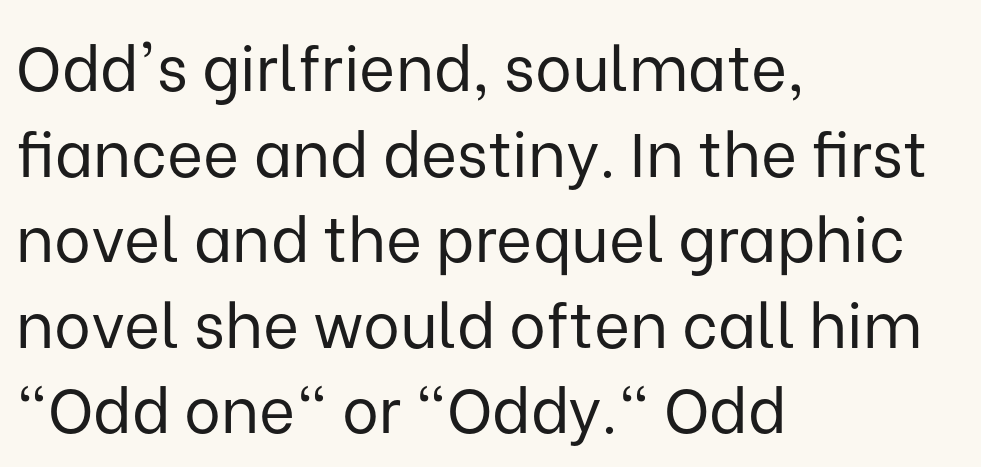
Is the letter spacing exaggerated? No — it looks like the ordinary default. Classification — sans serif. Proportional: the letters do not fall into vertical columns. The rows are spaced the way most documents space them. Is there any slant? The stems are plumb.
